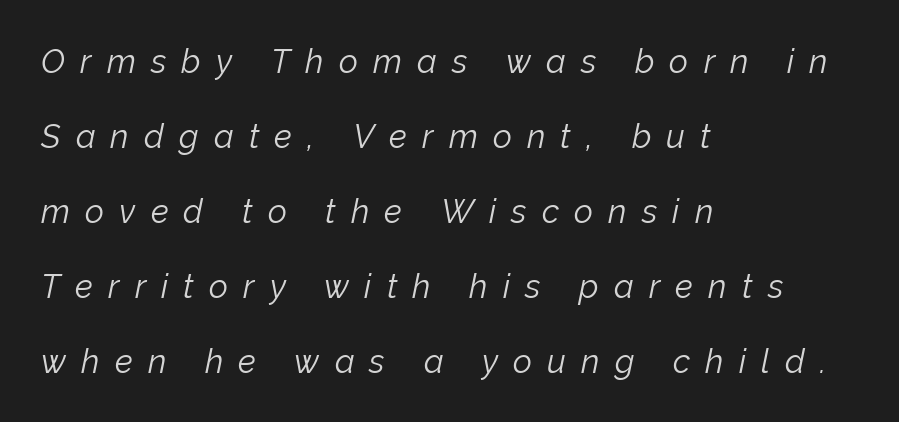
{"italic": "yes", "lean": "right", "slant_degrees": 12, "bold": "no", "weight": "light", "width": "normal", "stroke_contrast": "low", "x_height": "medium", "monospaced": "no", "underline": "no", "align": "left", "line_spacing": "loose", "line_spacing_ratio": 2.27, "letter_spacing": "wide", "letter_spacing_em": 0.46, "glyph_px": 33}
